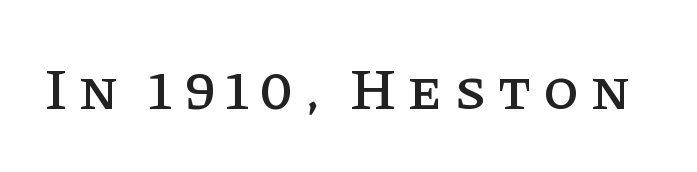
Looks like regular typesetting: each glyph gets only the width it needs. The glyphs in this specimen are seriffed. The tracking jumps out immediately: characters are airy and widely separated. Descenders hang freely into open space.
